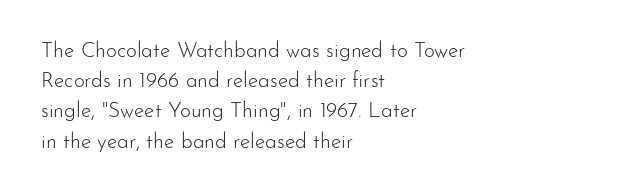
Q: Is the text bold? A: No.
Q: Is the text italic (slanted)? A: No, it is upright.
Q: Is the text underlined? A: No.
Q: How is the paragraph aligned? A: Left-aligned.
Q: Is the spacing between letters normal or unusually wide? A: Normal.
Q: Is the spacing between lines tight, normal or loose? A: Normal.
